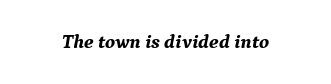
Q: Is the text bold? A: Yes.
Q: Is the text italic (slanted)? A: Yes, it leans right by about 9 degrees.
Q: Is the text underlined? A: No.
Q: Is the spacing between letters normal or unusually wide? A: Normal.
